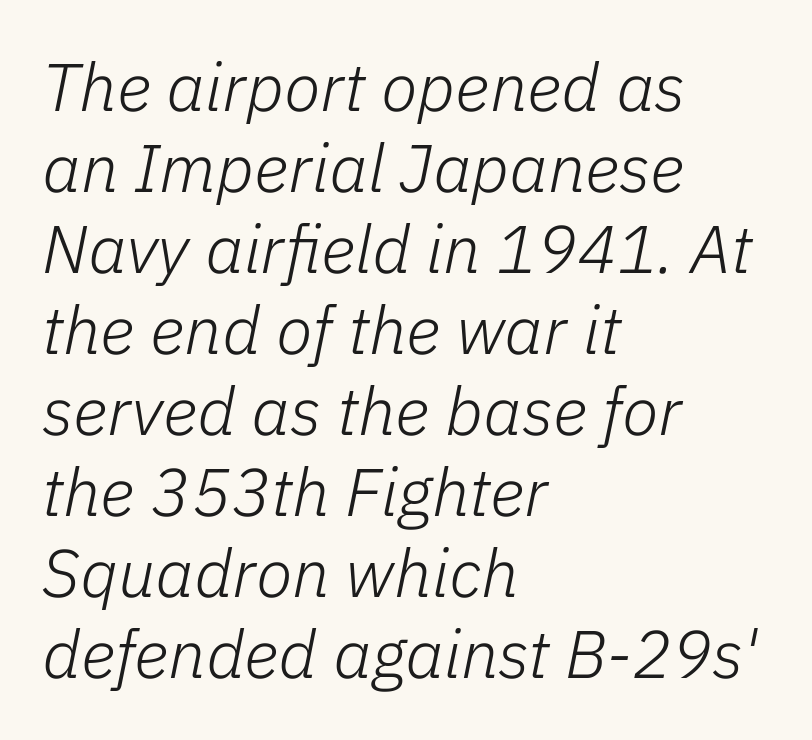
The image shows 67 px light type, italic (leaning right); set left-aligned, line spacing 1.21x, normal letter spacing, not underlined; low stroke contrast and a medium x-height.
